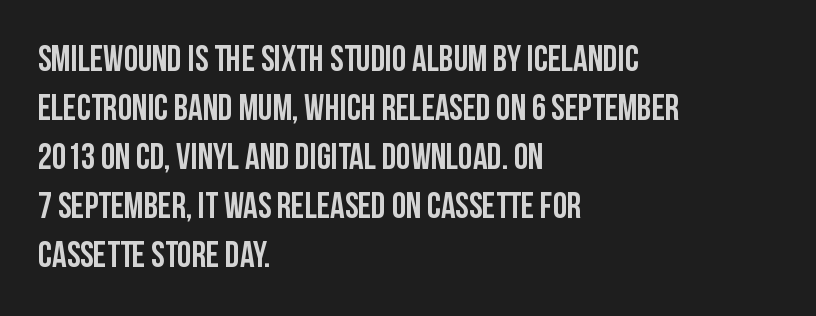
The image shows 36 px condensed sans-serif type, upright; set left-aligned, normal line spacing (1.36x), normal letter spacing, not underlined; low stroke contrast and a large x-height.
